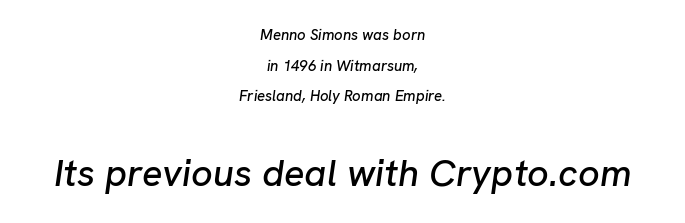
Each letter keeps its own natural width here, so spacing adapts to shape. Typesetter's note — lower block bumped up in size, upper block left smaller. These lines stand farther apart than default settings would place them. Nobody touched the tracking dial on this one.
